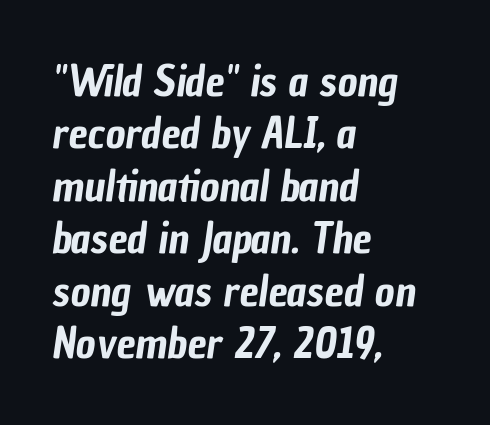
Which margin do the lines hug? The left one — the right edge is uneven. Serifs: no, the terminals of the letterforms are clean. Note the varied advance widths — an 'i' is clearly narrower than an 'm'. The string is rendered with underlining switched off. Nobody touched the tracking dial on this one.
